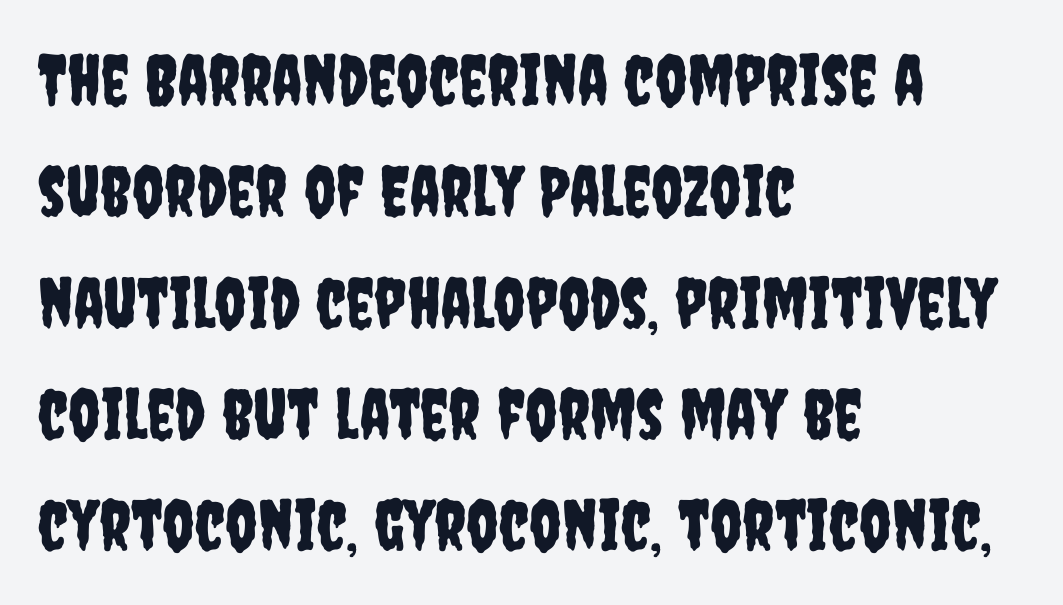
{"serif": "no", "italic": "no", "width": "condensed", "stroke_contrast": "low", "x_height": "large", "monospaced": "no", "underline": "no", "align": "left", "line_spacing": "normal", "line_spacing_ratio": 1.59, "letter_spacing": "normal", "letter_spacing_em": 0.0, "glyph_px": 70}
